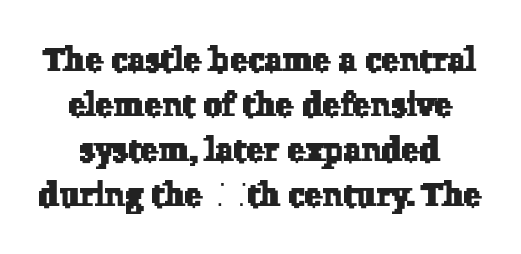
The image shows 33 px serif type; set normal line spacing (1.36x), normal letter spacing, not underlined; low stroke contrast and a medium x-height.
